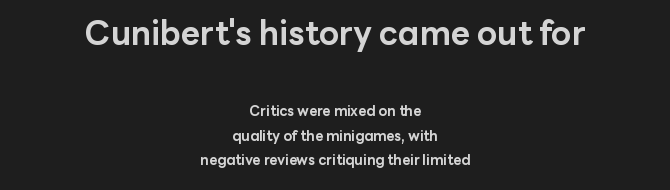
The image shows 33 px bold sans-serif type, upright; set centered, line spacing 1.77x, normal letter spacing, not underlined; the first (top) block is 2.36x larger; low stroke contrast and a medium x-height.
